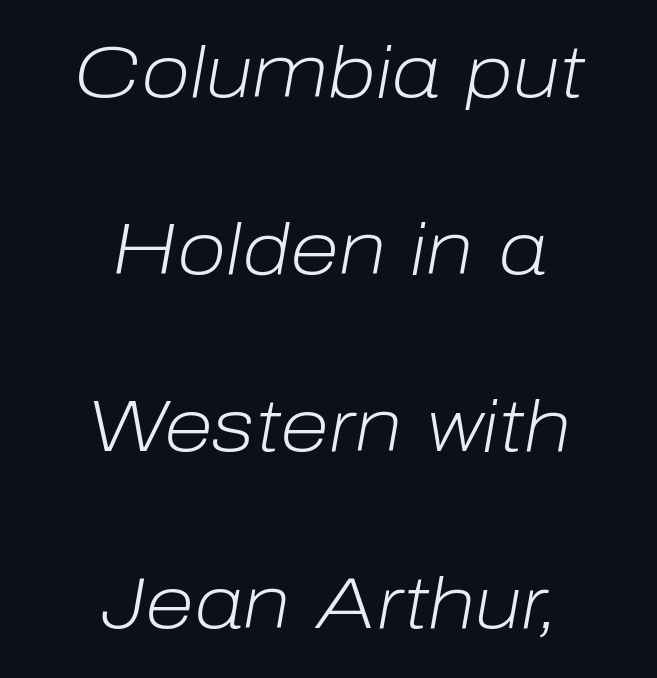
The passage shown is typed in a proportional face where columns would drift. Does the lettering tilt? It does — this is italic. Stems and bowls with no extra thickness — not bold. Default kerning and tracking; the words read as compact shapes.
